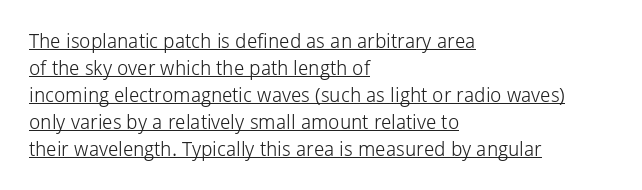
The lettering is marked with a stroke running underneath it. In terms of posture, this sample is upright. No extra ink here — the face is not bold. The designer left line spacing at the default. The text block is weighted toward the left margin, trailing off unevenly rightward. What stands out about the letter spacing? Nothing — it is the standard amount.
